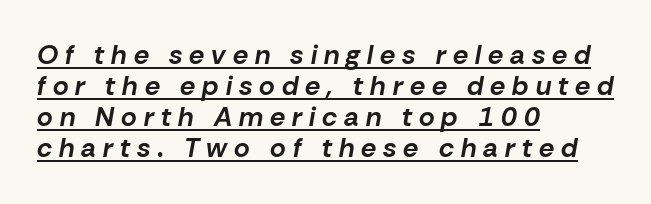
The image shows 27 px bold type, italic (leaning right); set left-aligned, tight line spacing (1.15x), unusually wide letter spacing (+0.26 em), underlined.
